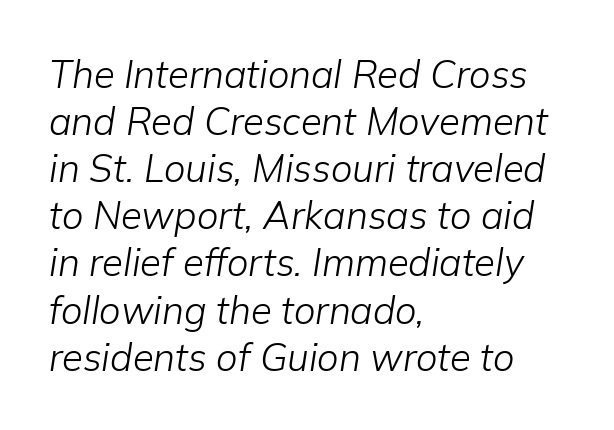
{"italic": "yes", "lean": "right", "slant_degrees": 9, "bold": "no", "weight": "light", "width": "normal", "stroke_contrast": "low", "x_height": "medium", "monospaced": "no", "underline": "no", "align": "left", "line_spacing_ratio": 1.24, "letter_spacing": "normal", "letter_spacing_em": 0.0, "glyph_px": 38}
